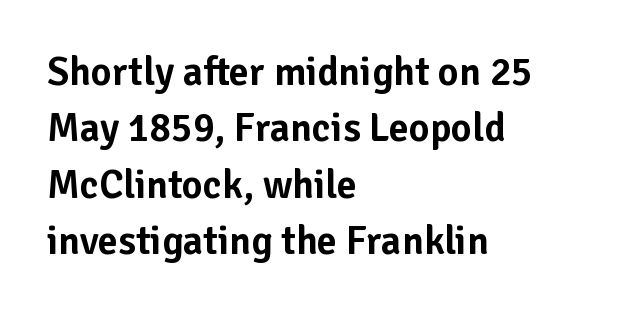
The image shows 40 px sans-serif type, upright; set left-aligned, normal line spacing (1.41x), normal letter spacing, not underlined; low stroke contrast and a medium x-height.
